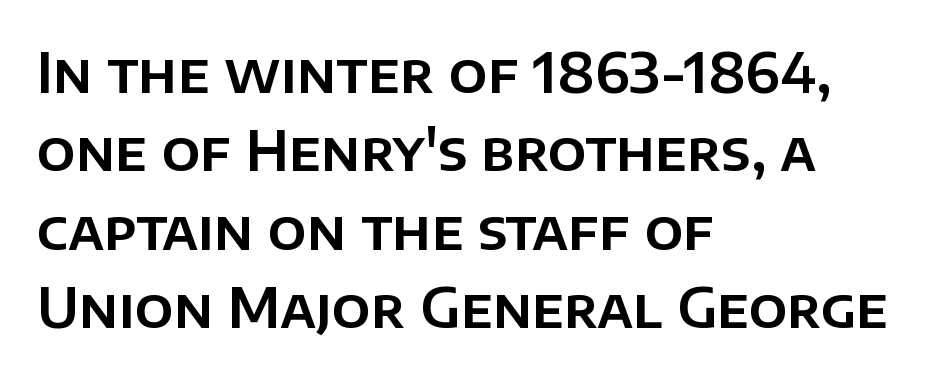
The image shows 54 px sans-serif type, upright; set left-aligned, normal line spacing (1.45x), normal letter spacing, not underlined; low stroke contrast and a large x-height.
